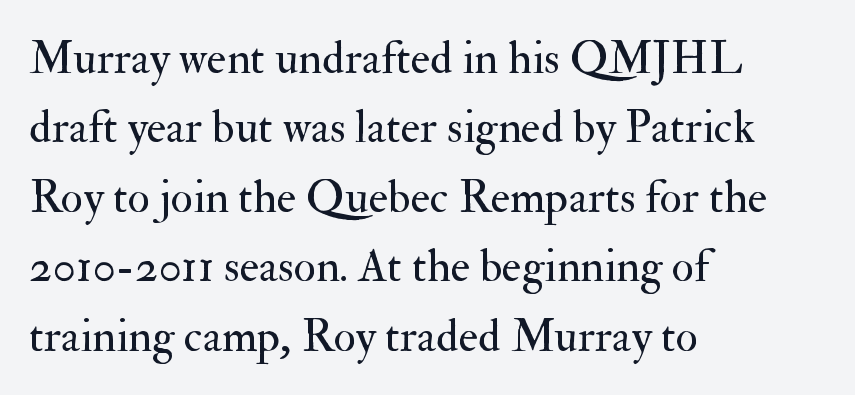
Q: Is the text bold? A: No.
Q: Is the text italic (slanted)? A: No, it is upright.
Q: Is the typeface a serif or a sans-serif typeface? A: Serif.
Q: Is the text underlined? A: No.
Q: How is the paragraph aligned? A: Left-aligned.
Q: Is the spacing between letters normal or unusually wide? A: Normal.
Q: Is the spacing between lines tight, normal or loose? A: Normal.
Q: Width (condensed, normal, or wide)? A: Normal.
Q: Stroke contrast? A: Medium.
Q: x-height? A: Small.
Q: Monospaced? A: No.
